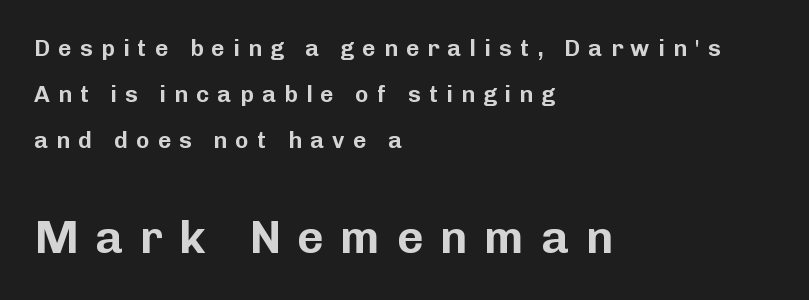
{"serif": "no", "italic": "no", "width": "normal", "stroke_contrast": "low", "x_height": "medium", "monospaced": "no", "underline": "no", "align": "left", "line_spacing": "loose", "line_spacing_ratio": 2.01, "letter_spacing": "wide", "letter_spacing_em": 0.36, "larger_block": "second", "size_ratio": 2.0, "glyph_px": 46}
